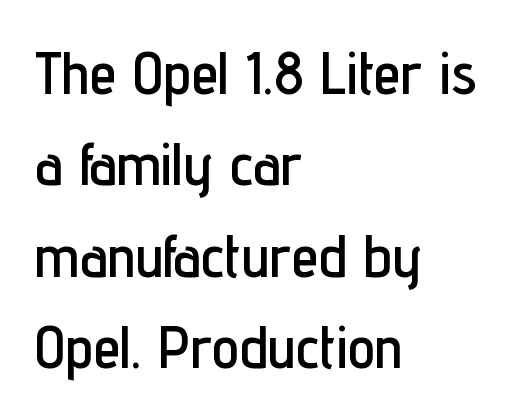
The image shows 61 px condensed sans-serif type, upright; set left-aligned, normal line spacing (1.5x), normal letter spacing, not underlined; low stroke contrast and a medium x-height.
